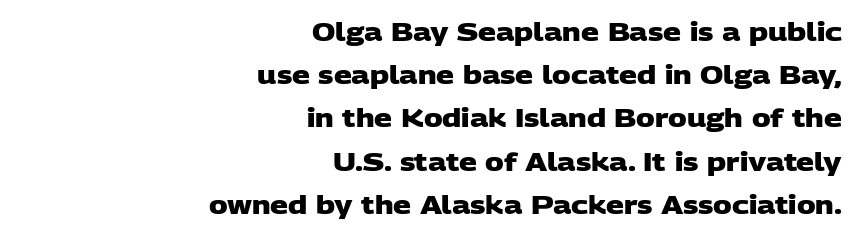
Underline: absent. There is no visible air inserted between adjacent glyphs. The typesetter chose a ragged-left arrangement here. Pretty heavy lettering here — definitely bold.
